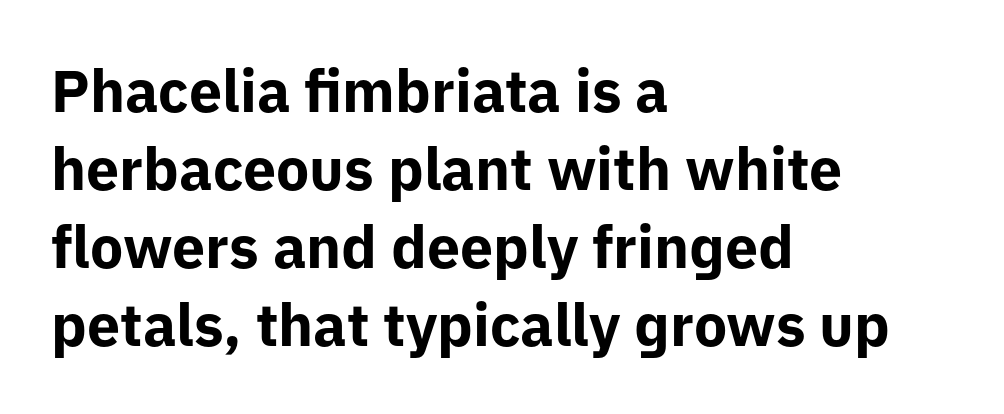
The face used here is proportionally spaced, like ordinary book or web type. The tracking reads as untouched default to a designer's eye. Rows of type keep a routine distance in the vertical direction. The typesetting leans heavy: a genuine bold. Rendered with straight, roman letterforms.
